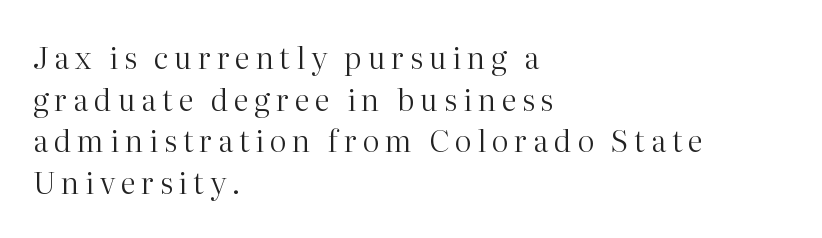
The image shows 30 px regular-weight serif type, upright; set left-aligned, normal line spacing (1.39x), not underlined; high stroke contrast and a medium x-height.
